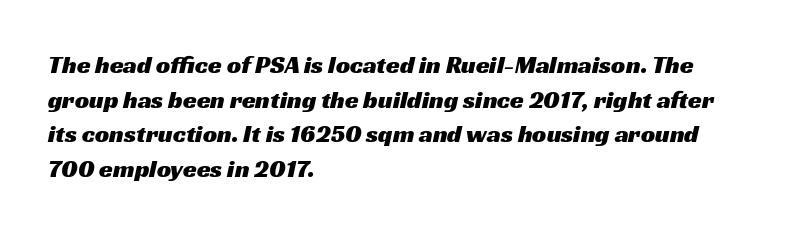
The leading is moderate, giving the passage an even texture. The passage shown is not underscored anywhere. These lines are set flush left with a ragged right edge. The tracking reads as untouched default to a designer's eye.
